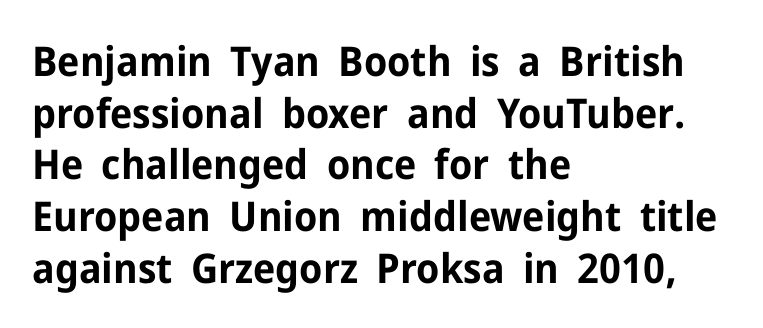
Q: Is the text bold? A: Yes.
Q: Is the text italic (slanted)? A: No, it is upright.
Q: Is the typeface a serif or a sans-serif typeface? A: Sans-serif.
Q: Is the text underlined? A: No.
Q: How is the paragraph aligned? A: Left-aligned.
Q: Is the spacing between letters normal or unusually wide? A: Normal.
Q: Is the spacing between lines tight, normal or loose? A: Normal.
Q: Width (condensed, normal, or wide)? A: Normal.
Q: Stroke contrast? A: Low.
Q: x-height? A: Medium.
Q: Monospaced? A: No.
